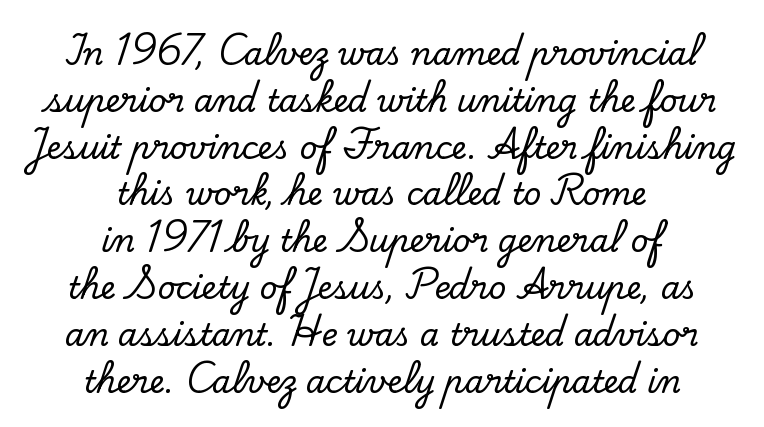
Descenders hang freely into open space. A serif font was chosen for this passage. The face used here is rendered with its standard letterfit. These lines are rendered in a variable-pitch font.
